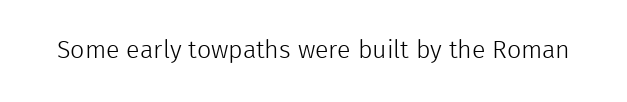
{"italic": "no", "bold": "no", "underline": "no", "letter_spacing": "normal", "letter_spacing_em": 0.0, "glyph_px": 25}
